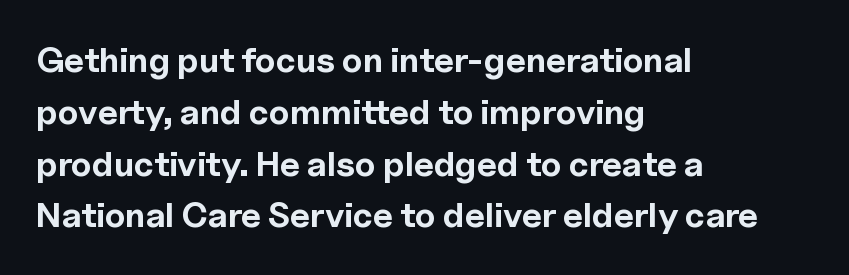
{"serif": "no", "italic": "no", "bold": "yes", "weight": "bold", "width": "normal", "x_height": "medium", "monospaced": "no", "underline": "no", "align": "left", "line_spacing": "normal", "line_spacing_ratio": 1.48, "letter_spacing": "normal", "letter_spacing_em": 0.0, "glyph_px": 35}
